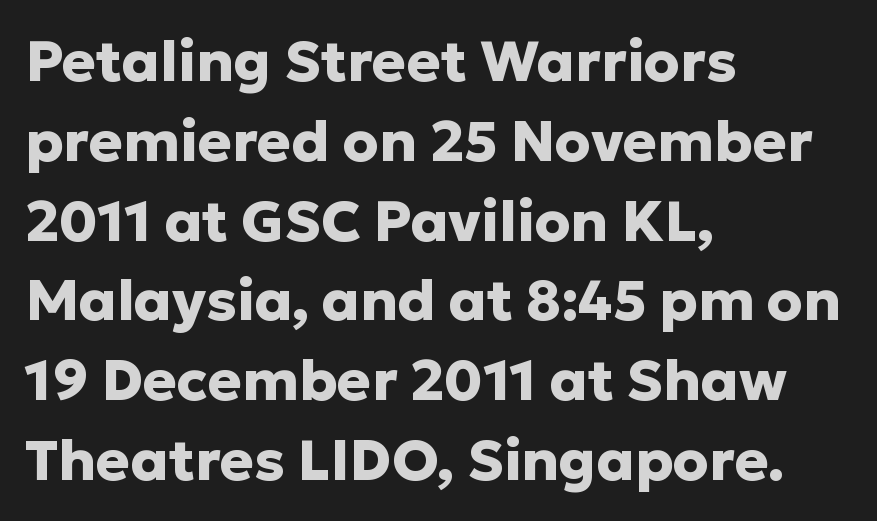
{"serif": "no", "italic": "no", "bold": "yes", "weight": "heavy", "width": "normal", "stroke_contrast": "low", "x_height": "medium", "monospaced": "no", "underline": "no", "align": "left", "line_spacing": "normal", "line_spacing_ratio": 1.4, "letter_spacing": "normal", "letter_spacing_em": 0.0, "glyph_px": 57}
